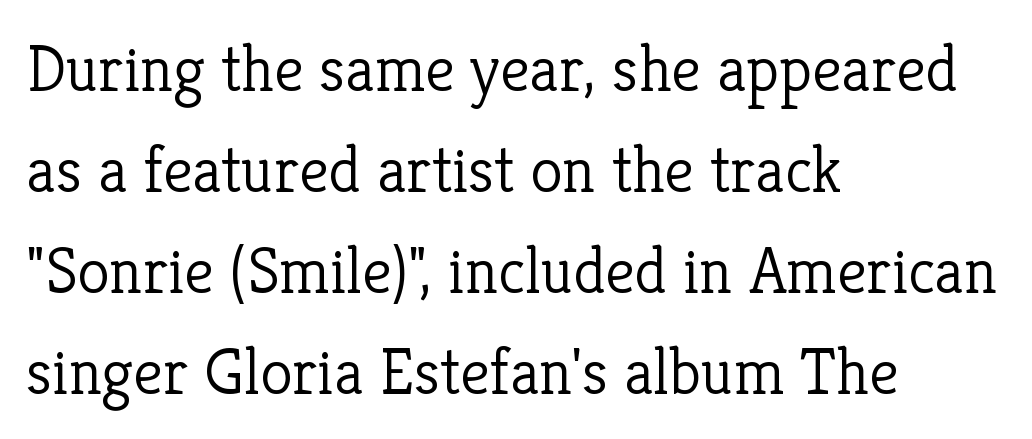
Q: Is the text bold? A: No.
Q: Is the text italic (slanted)? A: No, it is upright.
Q: Is the typeface a serif or a sans-serif typeface? A: Serif.
Q: Is the text underlined? A: No.
Q: How is the paragraph aligned? A: Left-aligned.
Q: Is the spacing between letters normal or unusually wide? A: Normal.
Q: Is the spacing between lines tight, normal or loose? A: Normal.
Q: Width (condensed, normal, or wide)? A: Normal.
Q: Stroke contrast? A: Low.
Q: x-height? A: Medium.
Q: Monospaced? A: No.
